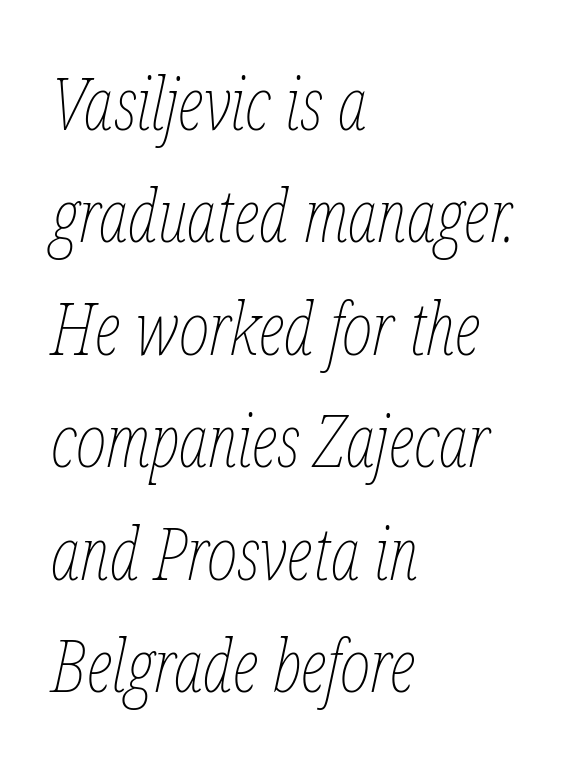
Q: Is the text bold? A: No.
Q: Is the text italic (slanted)? A: Yes, it leans right by about 12 degrees.
Q: Is the text underlined? A: No.
Q: How is the paragraph aligned? A: Left-aligned.
Q: Is the spacing between letters normal or unusually wide? A: Normal.
Q: Is the spacing between lines tight, normal or loose? A: Normal.
Q: Width (condensed, normal, or wide)? A: Condensed.
Q: Stroke contrast? A: Low.
Q: x-height? A: Medium.
Q: Monospaced? A: No.
